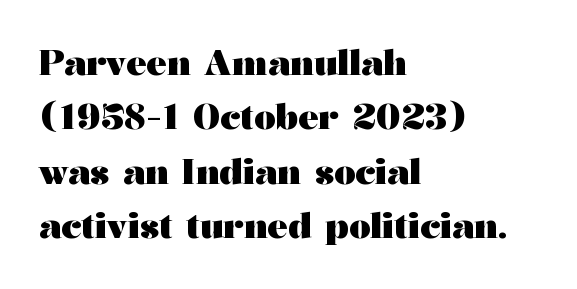
{"serif": "yes", "italic": "no", "bold": "yes", "weight": "heavy", "width": "wide", "stroke_contrast": "medium", "x_height": "medium", "monospaced": "no", "underline": "no", "align": "left", "line_spacing": "normal", "line_spacing_ratio": 1.6, "letter_spacing": "normal", "letter_spacing_em": 0.0, "glyph_px": 34}
